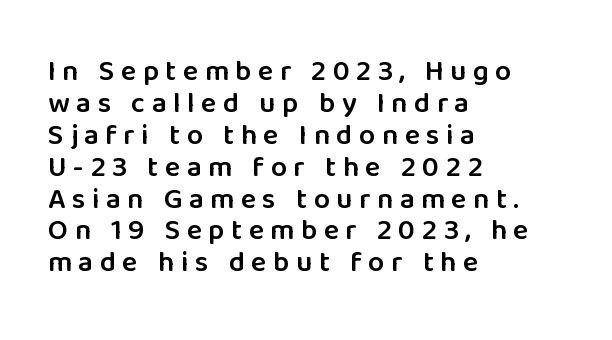
Q: Is the text bold? A: Semi-bold.
Q: Is the text italic (slanted)? A: No, it is upright.
Q: Is the typeface a serif or a sans-serif typeface? A: Sans-serif.
Q: Is the text underlined? A: No.
Q: How is the paragraph aligned? A: Left-aligned.
Q: Is the spacing between letters normal or unusually wide? A: Unusually wide.
Q: Is the spacing between lines tight, normal or loose? A: Tight.
Q: Width (condensed, normal, or wide)? A: Normal.
Q: Stroke contrast? A: Low.
Q: x-height? A: Medium.
Q: Monospaced? A: No.
